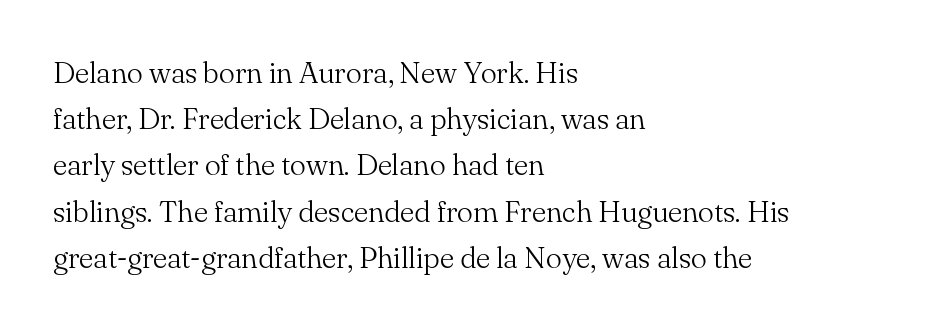
The passage shown is typeset with a serif family. How would I describe the line gaps? Plain and ordinary. Each stroke keeps to a modest, everyday thickness or less. The gaps between neighbouring characters are ordinary and unremarkable. Rule under the text: the space is simply empty. The ragged edge is on the right, which tells us the setting is flush left.
